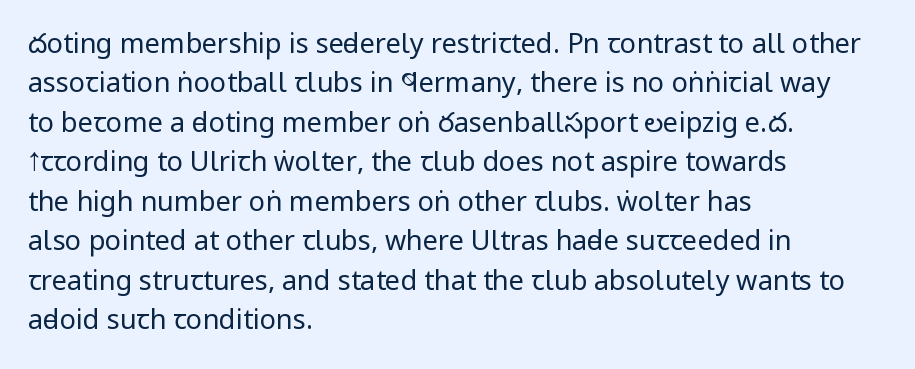
Q: Is the text bold? A: No.
Q: Is the text italic (slanted)? A: No, it is upright.
Q: Is the text underlined? A: No.
Q: How is the paragraph aligned? A: Left-aligned.
Q: Is the spacing between letters normal or unusually wide? A: Normal.
Q: Is the spacing between lines tight, normal or loose? A: Normal.
